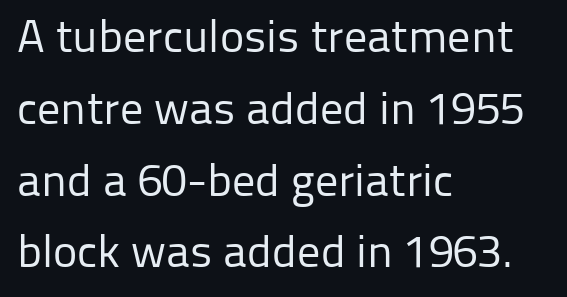
The image shows 46 px regular-weight sans-serif type, upright; set left-aligned, normal line spacing (1.56x), normal letter spacing, not underlined; low stroke contrast and a medium x-height.
